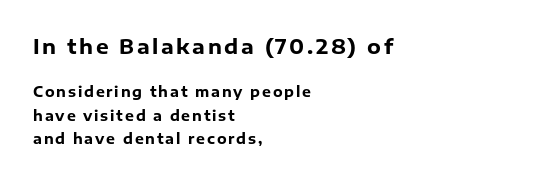
The image shows 20 px bold type, upright; set left-aligned, normal line spacing (1.67x), not underlined; the first (top) block is 1.43x larger.
